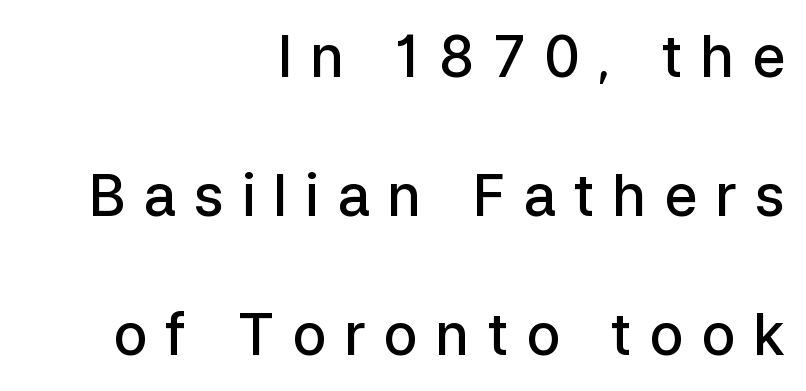
Q: Is the text bold? A: Semi-bold.
Q: Is the text italic (slanted)? A: No, it is upright.
Q: Is the typeface a serif or a sans-serif typeface? A: Sans-serif.
Q: Is the text underlined? A: No.
Q: How is the paragraph aligned? A: Right-aligned.
Q: Is the spacing between letters normal or unusually wide? A: Unusually wide.
Q: Is the spacing between lines tight, normal or loose? A: Loose.
Q: Width (condensed, normal, or wide)? A: Normal.
Q: Stroke contrast? A: Low.
Q: x-height? A: Medium.
Q: Monospaced? A: No.
